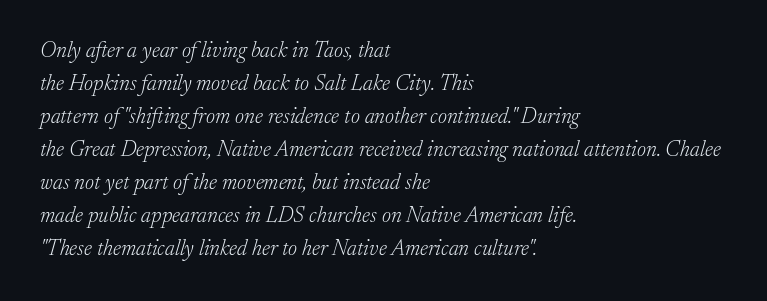
Q: Is the text bold? A: No.
Q: Is the text italic (slanted)? A: Yes, it leans right by about 17 degrees.
Q: Is the text underlined? A: No.
Q: How is the paragraph aligned? A: Left-aligned.
Q: Is the spacing between letters normal or unusually wide? A: Normal.
Q: Is the spacing between lines tight, normal or loose? A: Normal.
